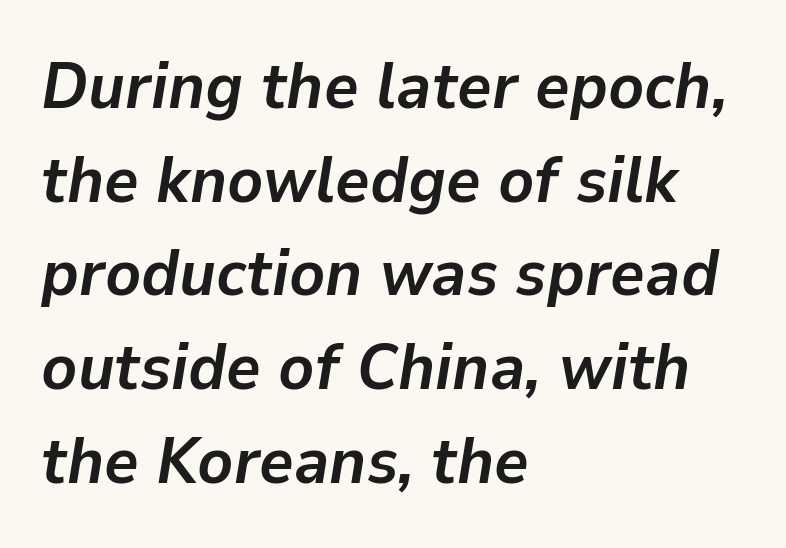
These lines sit exactly where default settings would place them. Here the designer chose a conventional face with non-uniform glyph widths. Thick stems and heavy bowls — unmistakably bold. Between one letter and the next there's only the usual sliver of space.
